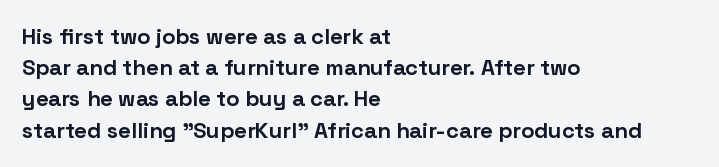
The image shows 22 px bold type, upright; set left-aligned, normal line spacing (1.42x), normal letter spacing, not underlined.
